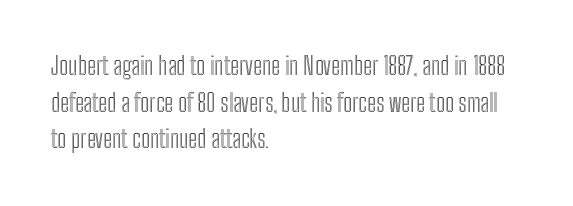
{"italic": "no", "underline": "no", "align": "left", "line_spacing": "normal", "line_spacing_ratio": 1.53, "letter_spacing": "normal", "letter_spacing_em": 0.0, "glyph_px": 24}
